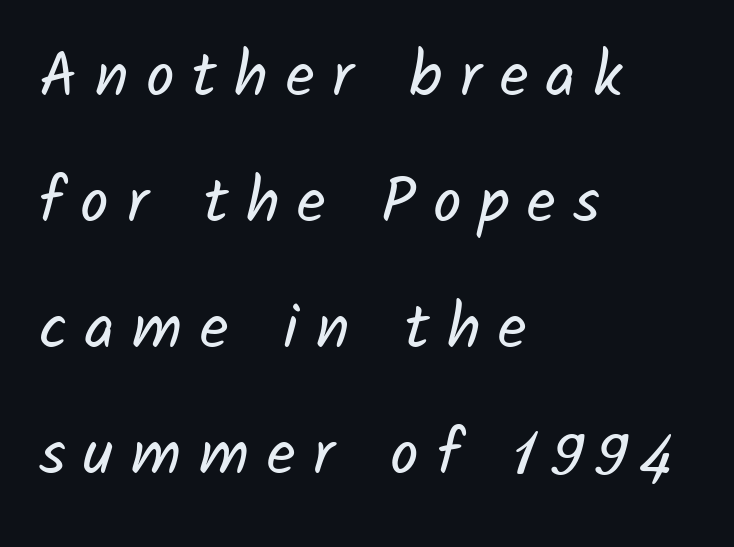
{"serif": "no", "bold": "no", "weight": "regular", "width": "normal", "stroke_contrast": "low", "x_height": "medium", "monospaced": "no", "underline": "no", "align": "left", "line_spacing": "loose", "line_spacing_ratio": 2.0, "letter_spacing": "wide", "letter_spacing_em": 0.28, "glyph_px": 63}
